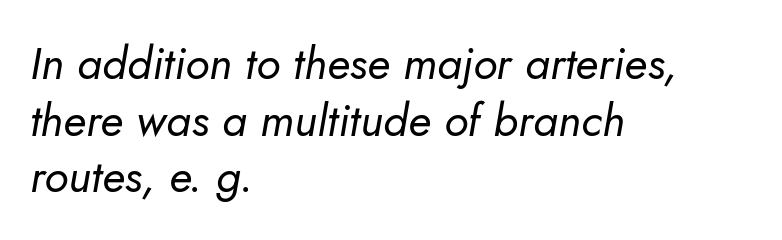
The image shows 45 px regular-weight type, italic (leaning right); set left-aligned, normal line spacing (1.26x), normal letter spacing, not underlined; low stroke contrast and a small x-height.
